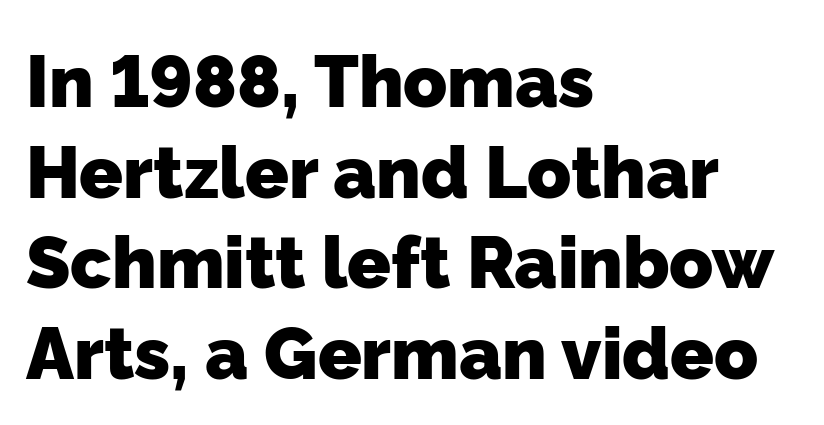
The image shows 72 px heavy sans-serif type; set left-aligned, normal line spacing (1.26x), normal letter spacing, not underlined; low stroke contrast and a medium x-height.
